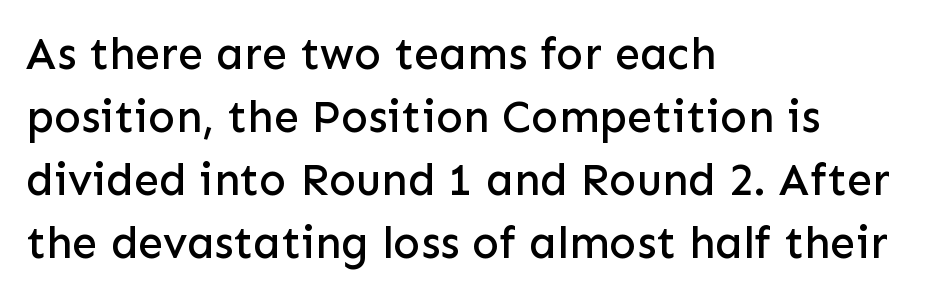
The image shows 45 px sans-serif type, upright; set left-aligned, normal line spacing (1.4x), normal letter spacing, not underlined; low stroke contrast and a medium x-height.
